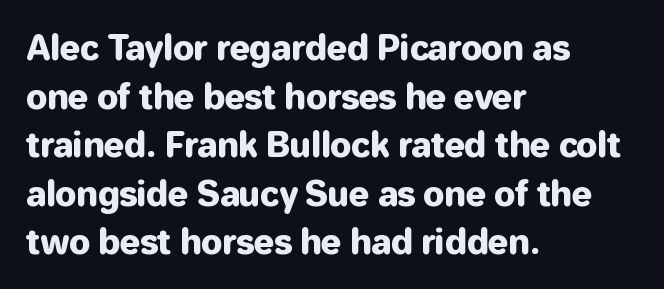
The type sits square on the baseline with zero lean. Reading down the column, the eye jumps a familiar distance to each next line. What kind of face is this? One without serifs — a sans. A classic flush-left, rag-right setting is used for this passage.
